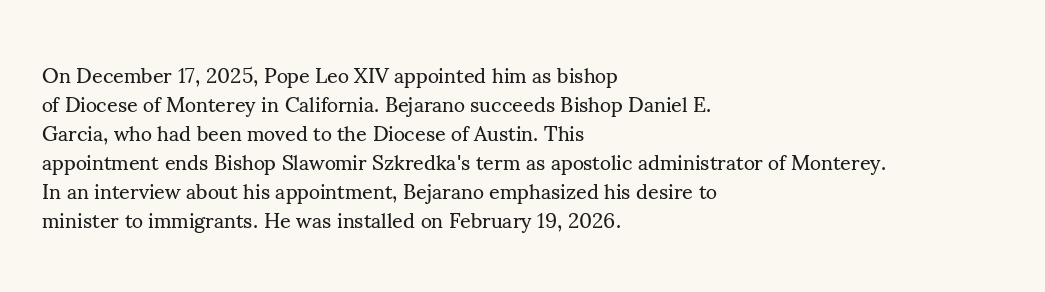
Q: Is the text bold? A: No.
Q: Is the text italic (slanted)? A: No, it is upright.
Q: Is the text underlined? A: No.
Q: How is the paragraph aligned? A: Left-aligned.
Q: Is the spacing between letters normal or unusually wide? A: Normal.
Q: Is the spacing between lines tight, normal or loose? A: Normal.
